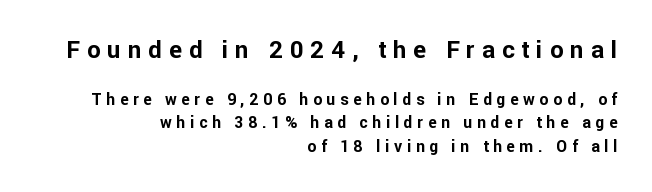
{"italic": "no", "bold": "yes", "underline": "no", "align": "right", "line_spacing": "normal", "line_spacing_ratio": 1.48, "letter_spacing": "wide", "letter_spacing_em": 0.29, "larger_block": "first", "size_ratio": 1.5, "glyph_px": 24}
